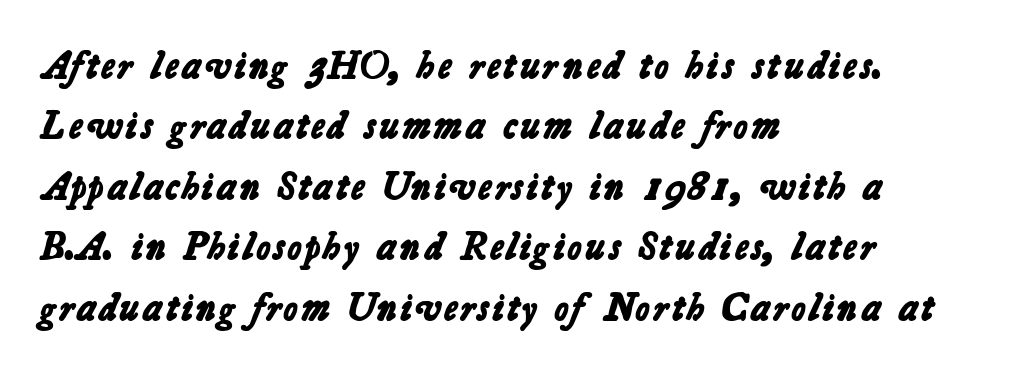
The image shows 39 px bold sans-serif type; set left-aligned, normal line spacing (1.55x), normal letter spacing, not underlined; low stroke contrast and a medium x-height.
